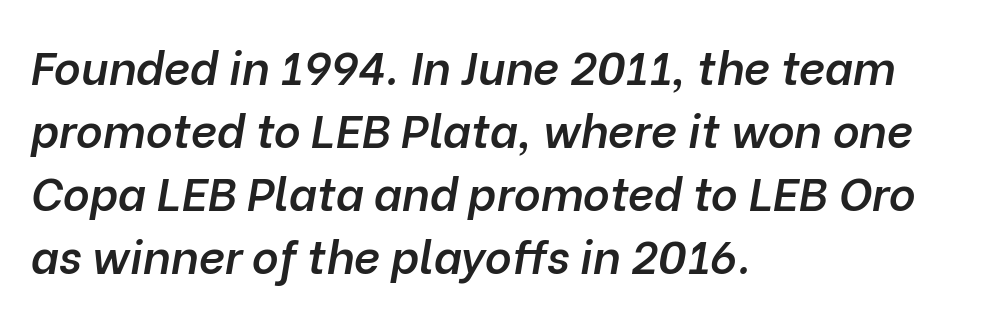
Students, note that the glyphs here touch the page at normal intervals. Think of a printed novel: that variable character pitch is what you see here. Check the space under the baseline: it is left empty. These words are printed semibold, heavier than regular yet not bold. Evenly set lines give the paragraph a standard silhouette. If you drew a line through each stem, it would be angled.
